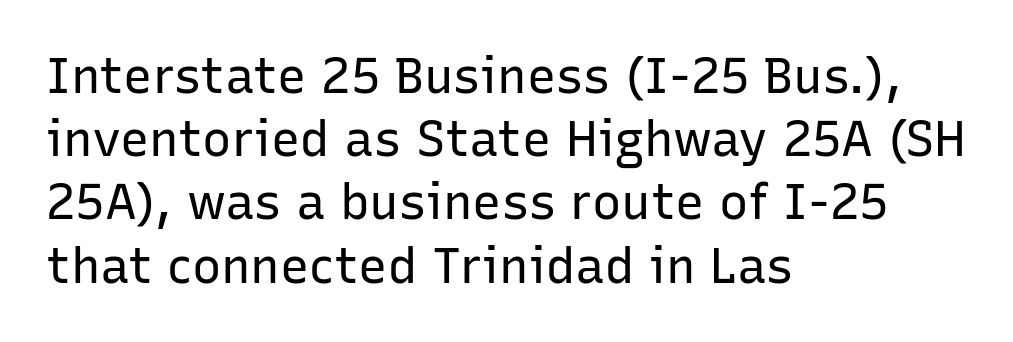
Check under the words: just untouched page. Is this a fixed-width face? No — the glyphs have proportional, varying widths. Is the block centered? No — it sits flush against the left margin. The designer went with a sans here, leaving each stem footless. The lettering stays uniformly vertical, giving the passage a roman look.
